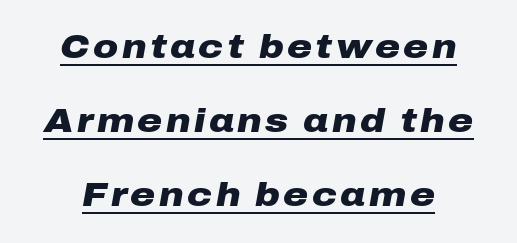
The typography opts for an oblique posture over an upright one. Does the weight exceed regular? Yes, all the way to bold. The rendering uses a large line-height, opening up the rows. The sample's only ornament is a line tracing under the words. The passage shown is typed in a proportional face where columns would drift.
